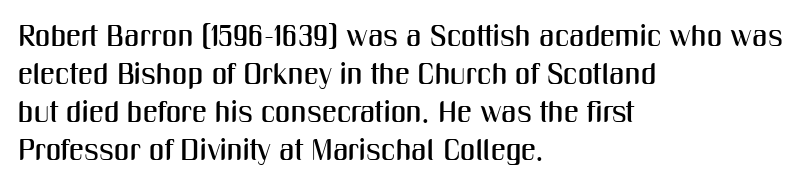
{"serif": "no", "italic": "no", "width": "condensed", "stroke_contrast": "medium", "x_height": "medium", "monospaced": "no", "underline": "no", "align": "left", "line_spacing": "normal", "line_spacing_ratio": 1.27, "letter_spacing": "normal", "letter_spacing_em": 0.0, "glyph_px": 30}
